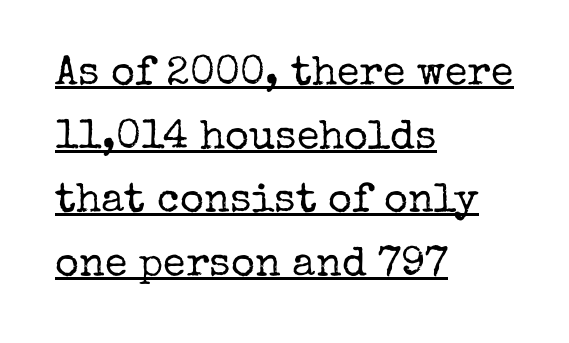
The image shows 41 px regular-weight serif type, upright; set left-aligned, normal line spacing (1.55x), normal letter spacing, underlined; low stroke contrast and a medium x-height.
